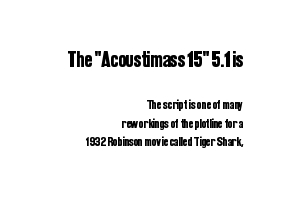
The image shows 23 px text type, upright; set right-aligned, normal line spacing (1.33x), normal letter spacing, not underlined; the first (top) block is 1.64x larger.
